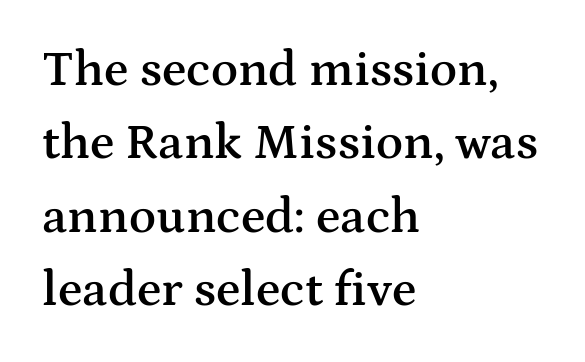
{"serif": "yes", "italic": "no", "bold": "semi", "weight": "semibold", "width": "wide", "stroke_contrast": "medium", "x_height": "medium", "monospaced": "no", "underline": "no", "align": "left", "line_spacing": "normal", "line_spacing_ratio": 1.47, "letter_spacing": "normal", "letter_spacing_em": 0.0, "glyph_px": 50}
